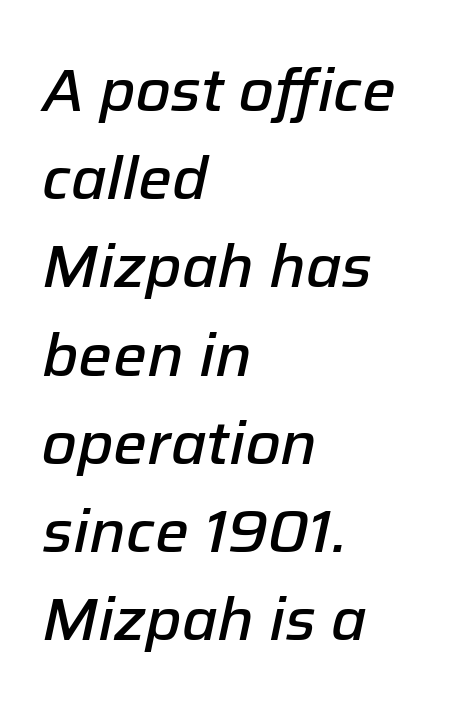
The rows are spaced the way most documents space them. A typesetter would call this proportional, since set widths differ per character. Leftover space on each line is placed entirely after the last word. The letters are semibold — heavier than regular but short of a full bold. The area under the type is left untouched. Characters are canted at an angle relative to the baseline's perpendicular.
